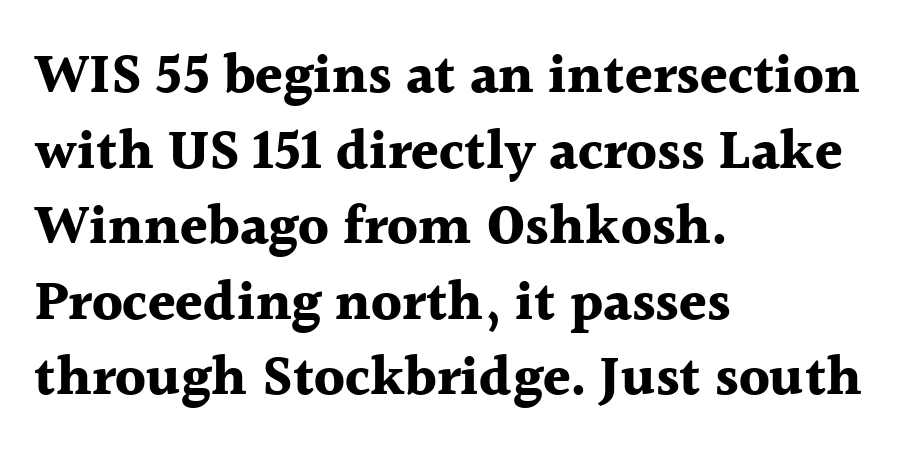
{"serif": "yes", "italic": "no", "bold": "yes", "weight": "bold", "width": "normal", "x_height": "medium", "monospaced": "no", "underline": "no", "align": "left", "line_spacing": "normal", "line_spacing_ratio": 1.35, "letter_spacing": "normal", "letter_spacing_em": 0.0, "glyph_px": 56}
